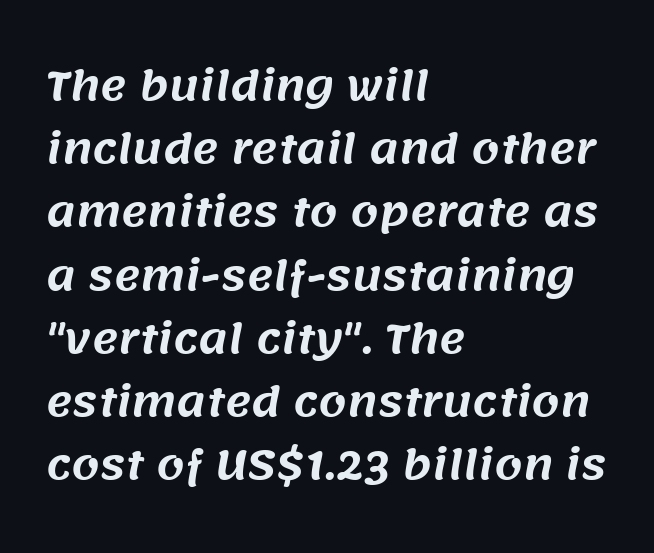
Spacing verdict: proportional, widths tailored to each character. Words appear dense and cohesive because spacing is normal. One glance says typical: line gaps are just what's usual. This rendering uses left alignment, leaving the right contour irregular.
